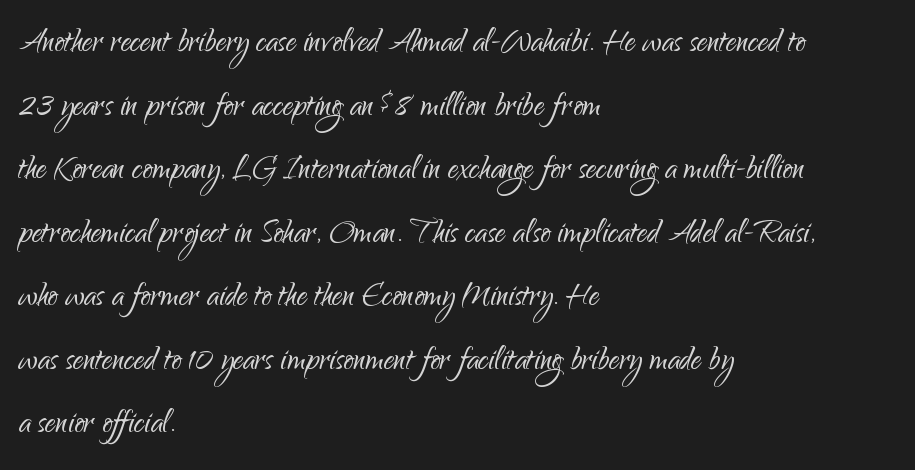
The image shows 41 px light sans-serif type; set left-aligned, normal line spacing (1.55x), normal letter spacing, not underlined; low stroke contrast and a small x-height.
